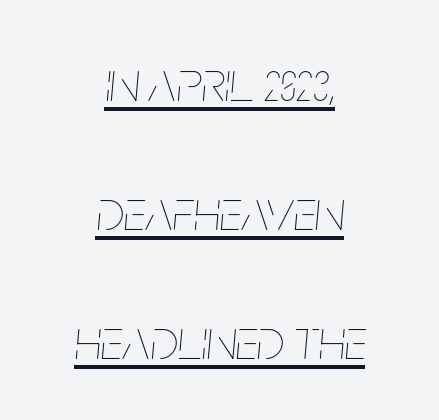
The image shows 57 px thin, condensed type, italic (leaning right); set centered, loose line spacing (2.26x), normal letter spacing, underlined; low stroke contrast and a large x-height.
